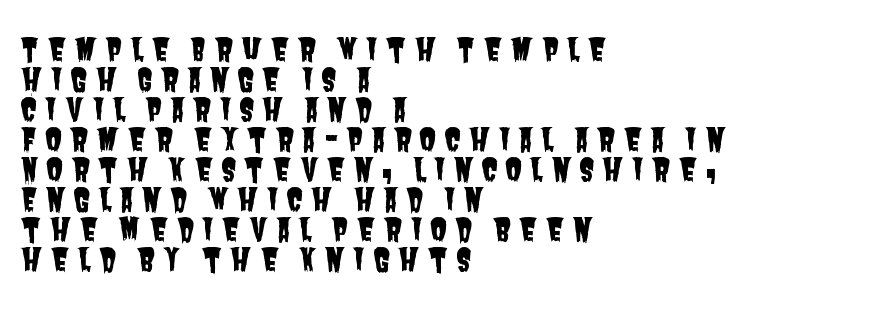
The passage shown is not underscored anywhere. This block would grow much taller if given ordinary leading; it's compressed now. Glyph-to-glyph distance is far greater than everyday printed text. Caption: multi-line text, flush left, ragged right. Look at the bottom of the vertical strokes: they stop flat, with no serifs. This sample has the flowing, uneven cadence of proportional lettering.
